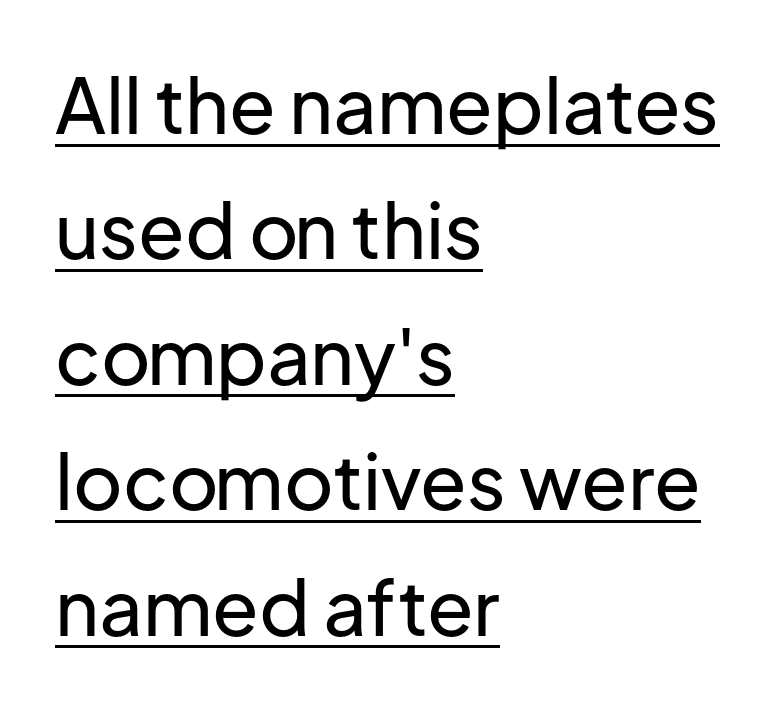
The image shows 76 px sans-serif type, upright; set left-aligned, normal line spacing (1.65x), normal letter spacing, underlined; low stroke contrast and a medium x-height.
